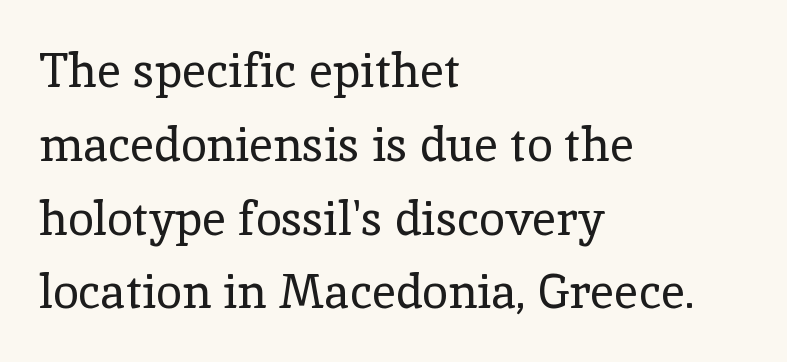
{"serif": "yes", "italic": "no", "bold": "no", "weight": "regular", "width": "normal", "x_height": "medium", "monospaced": "no", "underline": "no", "align": "left", "line_spacing": "normal", "line_spacing_ratio": 1.57, "letter_spacing": "normal", "letter_spacing_em": 0.0, "glyph_px": 47}
